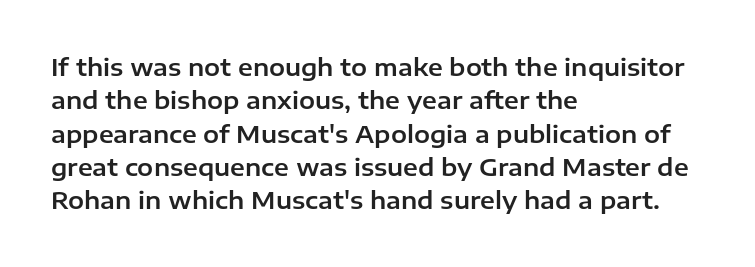
The image shows 24 px text type, upright; set left-aligned, normal line spacing (1.39x), normal letter spacing, not underlined.
